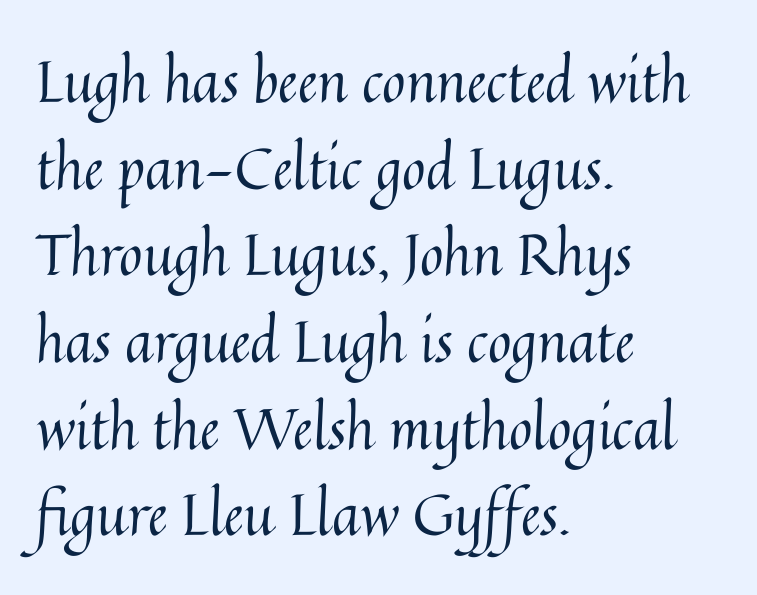
Q: Is the text bold? A: No.
Q: Is the text italic (slanted)? A: Yes.
Q: Is the text underlined? A: No.
Q: How is the paragraph aligned? A: Left-aligned.
Q: Is the spacing between letters normal or unusually wide? A: Normal.
Q: Is the spacing between lines tight, normal or loose? A: Normal.
Q: Width (condensed, normal, or wide)? A: Normal.
Q: Stroke contrast? A: Medium.
Q: x-height? A: Medium.
Q: Monospaced? A: No.
